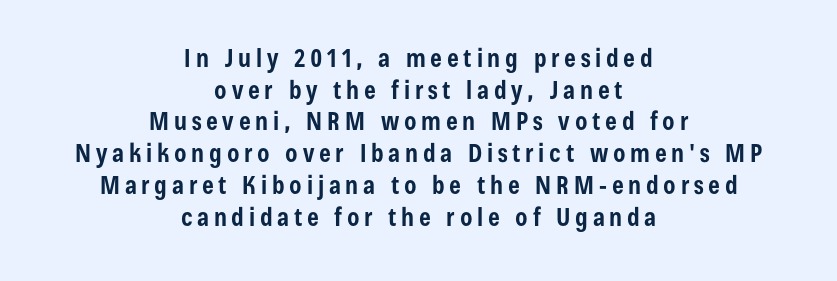
{"italic": "no", "bold": "yes", "underline": "no", "align": "center", "line_spacing": "normal", "line_spacing_ratio": 1.27, "glyph_px": 25}
